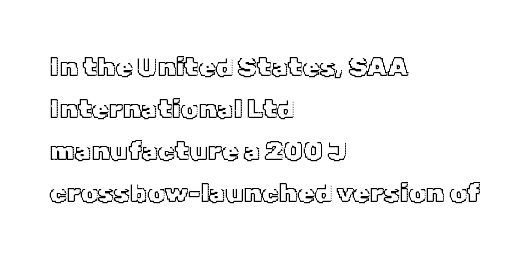
Quick note: underline off. The typesetter chose a ragged-right arrangement here. Posture: straight, roman, zero tilt. Leading: standard. Words appear dense and cohesive because spacing is normal.
